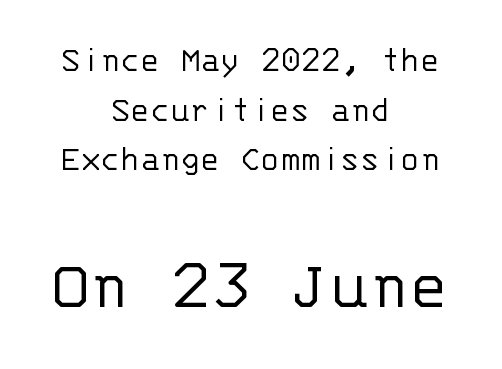
The passage shown is typeset with a sans-serif family. The gap between lines stays unmarked. Line starts and ends both wander, symmetrically. A normal amount of white space separates one row of letters from the next.
